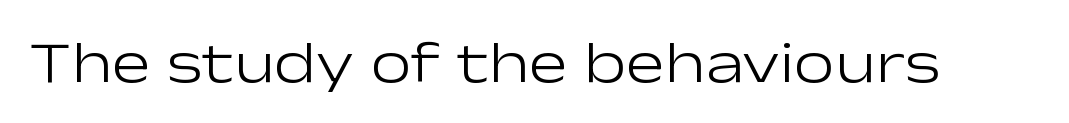
The typesetting does not lean heavy: it is not bold. Type style note: lacks serifs. This is the regular roman posture of the typeface. Here the designer chose a conventional face with non-uniform glyph widths. The gaps between neighbouring characters are ordinary and unremarkable. Quick note: underline off.
